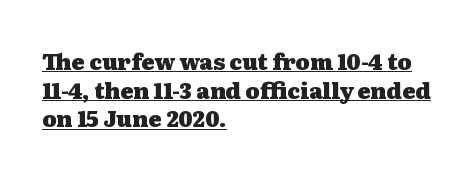
Q: Is the text bold? A: Yes.
Q: Is the text italic (slanted)? A: No, it is upright.
Q: Is the text underlined? A: Yes.
Q: How is the paragraph aligned? A: Left-aligned.
Q: Is the spacing between letters normal or unusually wide? A: Normal.
Q: Is the spacing between lines tight, normal or loose? A: Normal.
